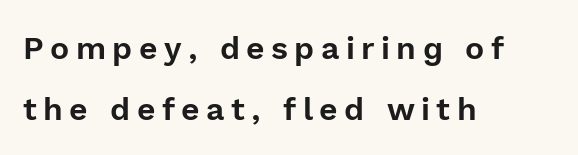
Q: Is the text italic (slanted)? A: No, it is upright.
Q: Is the typeface a serif or a sans-serif typeface? A: Sans-serif.
Q: Is the text underlined? A: No.
Q: How is the paragraph aligned? A: Left-aligned.
Q: Is the spacing between letters normal or unusually wide? A: Unusually wide.
Q: Is the spacing between lines tight, normal or loose? A: Loose.
Q: Width (condensed, normal, or wide)? A: Normal.
Q: x-height? A: Medium.
Q: Monospaced? A: No.
